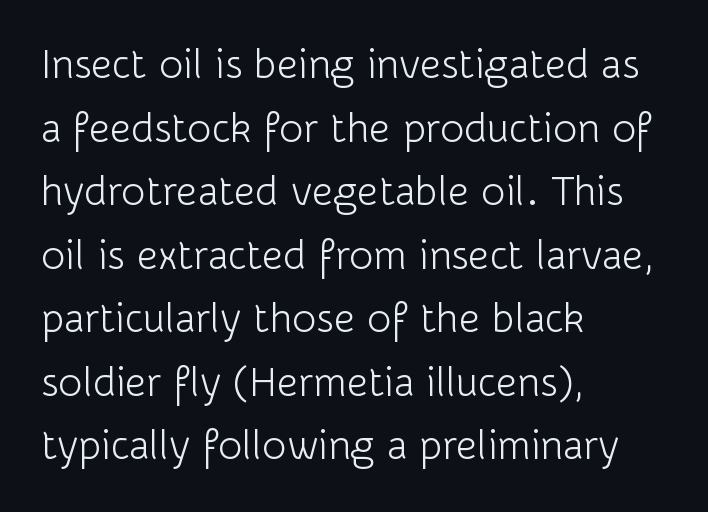
Q: Is the text bold? A: No.
Q: Is the text italic (slanted)? A: No, it is upright.
Q: Is the typeface a serif or a sans-serif typeface? A: Sans-serif.
Q: Is the text underlined? A: No.
Q: How is the paragraph aligned? A: Left-aligned.
Q: Is the spacing between letters normal or unusually wide? A: Normal.
Q: Is the spacing between lines tight, normal or loose? A: Normal.
Q: Width (condensed, normal, or wide)? A: Normal.
Q: Stroke contrast? A: Low.
Q: x-height? A: Medium.
Q: Monospaced? A: No.
